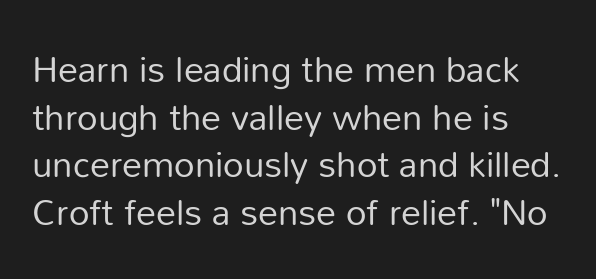
{"serif": "no", "italic": "no", "bold": "no", "weight": "regular", "width": "normal", "stroke_contrast": "low", "x_height": "medium", "monospaced": "no", "underline": "no", "align": "left", "line_spacing": "normal", "line_spacing_ratio": 1.32, "letter_spacing": "normal", "letter_spacing_em": 0.0, "glyph_px": 36}
